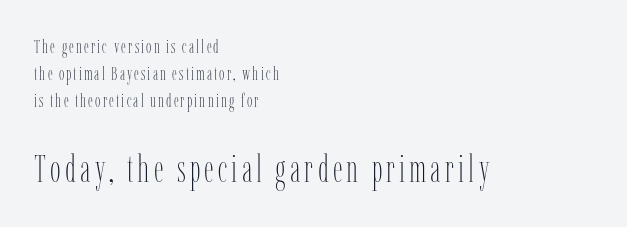
Q: Is the text bold? A: No.
Q: Is the text italic (slanted)? A: No, it is upright.
Q: Is the text underlined? A: No.
Q: How is the paragraph aligned? A: Left-aligned.
Q: Is the spacing between lines tight, normal or loose? A: Normal.
Q: Which block of text is set in a larger size, the first (top) or the second (bottom)? A: The second (bottom) one.
Q: Width (condensed, normal, or wide)? A: Condensed.
Q: Stroke contrast? A: Low.
Q: x-height? A: Medium.
Q: Monospaced? A: No.
